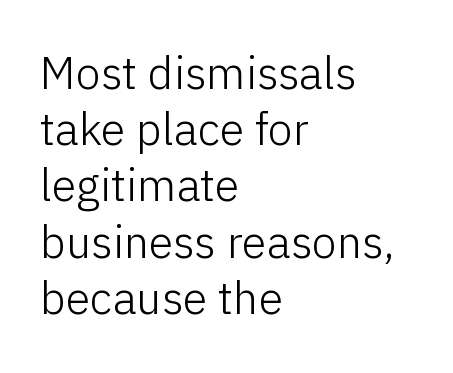
Q: Is the text bold? A: No.
Q: Is the text italic (slanted)? A: No, it is upright.
Q: Is the typeface a serif or a sans-serif typeface? A: Sans-serif.
Q: Is the text underlined? A: No.
Q: How is the paragraph aligned? A: Left-aligned.
Q: Is the spacing between letters normal or unusually wide? A: Normal.
Q: Is the spacing between lines tight, normal or loose? A: Normal.
Q: Width (condensed, normal, or wide)? A: Normal.
Q: Stroke contrast? A: Low.
Q: x-height? A: Medium.
Q: Monospaced? A: No.
